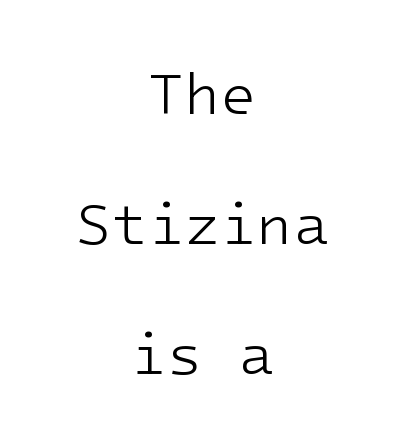
{"serif": "no", "italic": "no", "bold": "no", "weight": "light", "width": "normal", "stroke_contrast": "low", "x_height": "medium", "monospaced": "yes", "underline": "no", "align": "center", "line_spacing": "loose", "line_spacing_ratio": 2.2, "letter_spacing": "normal", "letter_spacing_em": 0.0, "glyph_px": 59}
